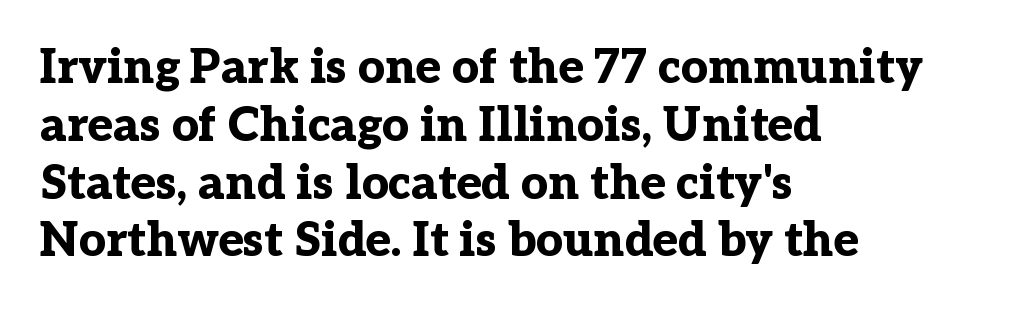
The image shows 47 px bold serif type, upright; set left-aligned, line spacing 1.23x, normal letter spacing, not underlined; low stroke contrast and a medium x-height.
